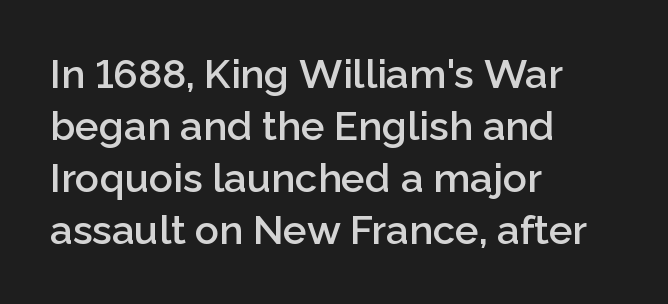
The gaps between neighbouring characters are ordinary and unremarkable. Quick note: not italic, upright. The space beneath each line is pristine and unruled. Horizontal bands of white between lines are of average thickness.
